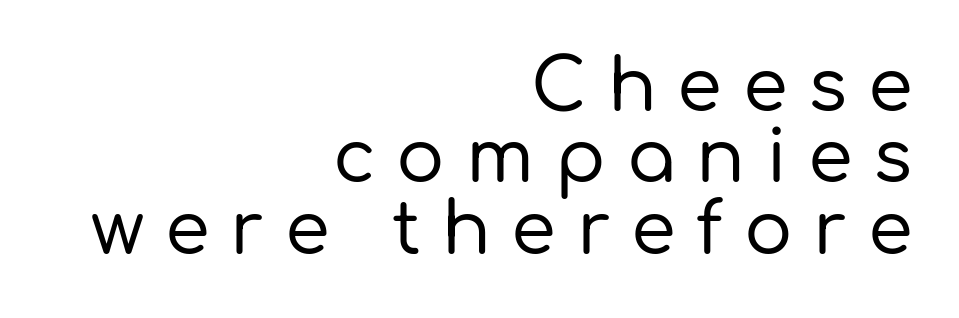
This rendering features lettering with no underline. The lettering stays uniformly vertical, giving the passage a roman look. Does the type have serifs? No, each stem ends abruptly. Look at the tracking — it's clearly loosened, letters drifting apart. Cramped leading. Line endings align vertically; line beginnings do not.
